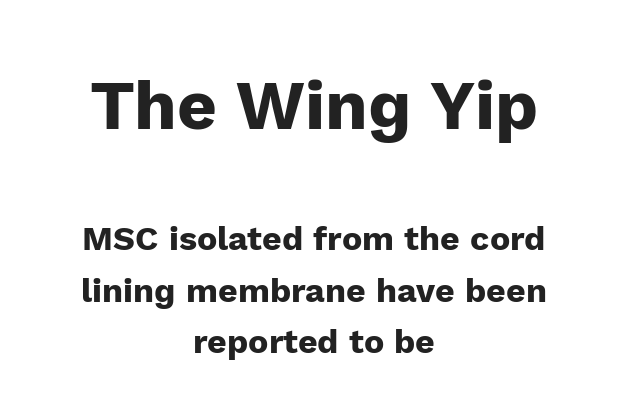
Summary of weight: heavy, a full bold. Bare-footed words on every line. The lines sit at an ordinary, default distance from one another. A typesetter would label this face a sans. Do the characters align in a grid? No, the font is proportional. Notice how the stems are strictly vertical — no italics here.
